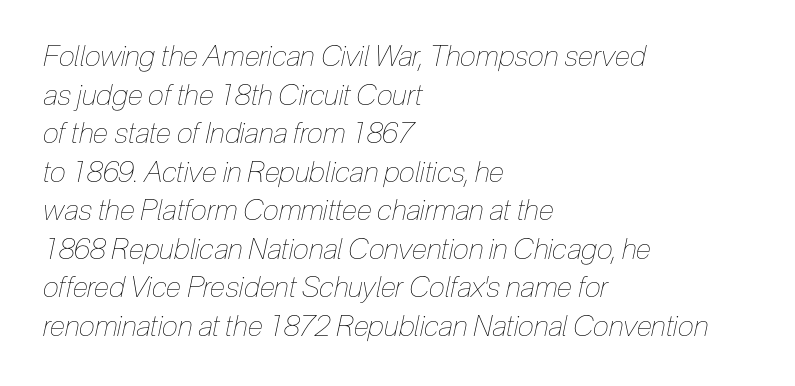
{"italic": "yes", "lean": "right", "slant_degrees": 12, "bold": "no", "weight": "thin", "width": "condensed", "stroke_contrast": "low", "x_height": "medium", "monospaced": "no", "underline": "no", "align": "left", "line_spacing": "normal", "line_spacing_ratio": 1.33, "letter_spacing": "normal", "letter_spacing_em": 0.0, "glyph_px": 29}
